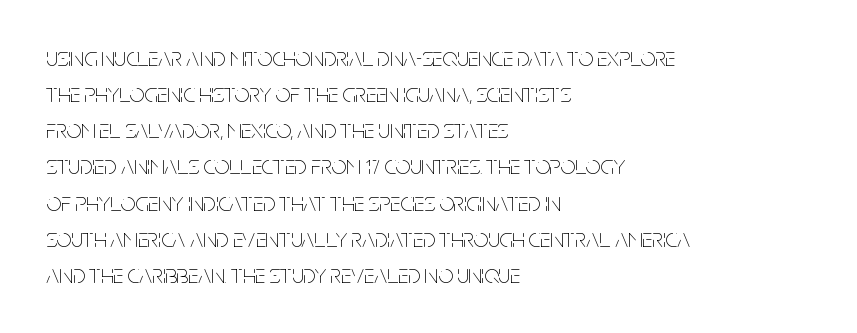
The image shows 26 px text type, upright; set left-aligned, normal line spacing (1.39x), normal letter spacing, not underlined.
